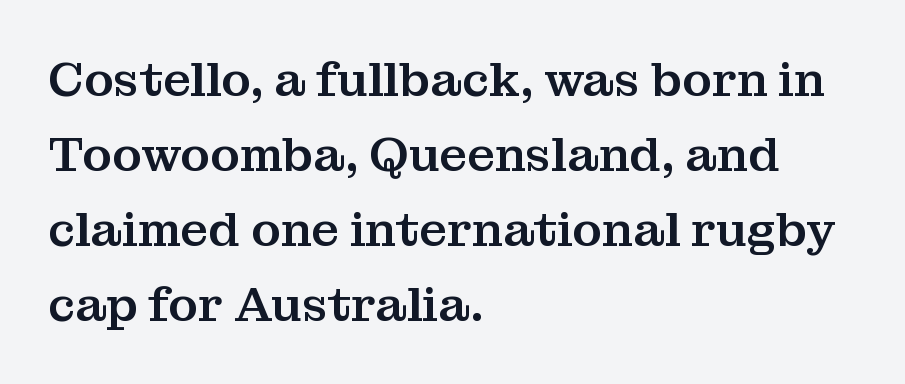
The image shows 48 px serif type, upright; set left-aligned, normal line spacing (1.56x), normal letter spacing, not underlined; medium stroke contrast and a medium x-height.
